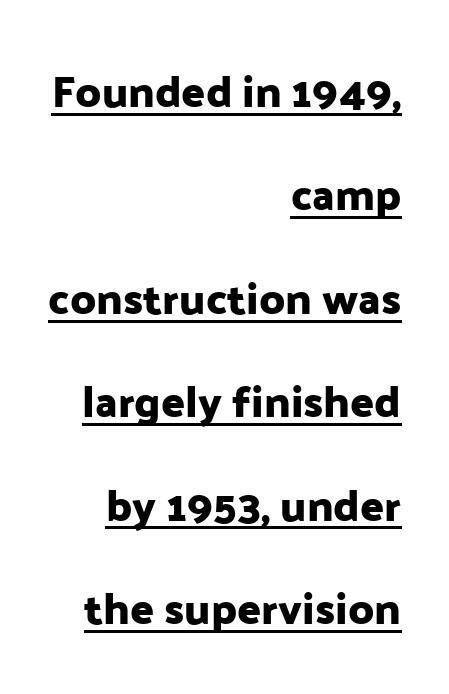
{"serif": "no", "italic": "no", "width": "normal", "stroke_contrast": "low", "x_height": "medium", "monospaced": "no", "underline": "yes", "align": "right", "line_spacing": "loose", "line_spacing_ratio": 2.35, "letter_spacing": "normal", "letter_spacing_em": 0.0, "glyph_px": 44}
